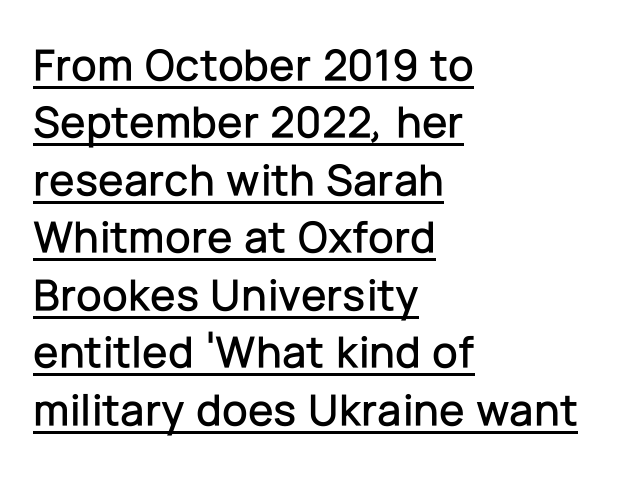
{"serif": "no", "italic": "no", "width": "normal", "stroke_contrast": "low", "x_height": "medium", "monospaced": "no", "underline": "yes", "align": "left", "line_spacing": "normal", "line_spacing_ratio": 1.25, "letter_spacing": "normal", "letter_spacing_em": 0.0, "glyph_px": 46}
